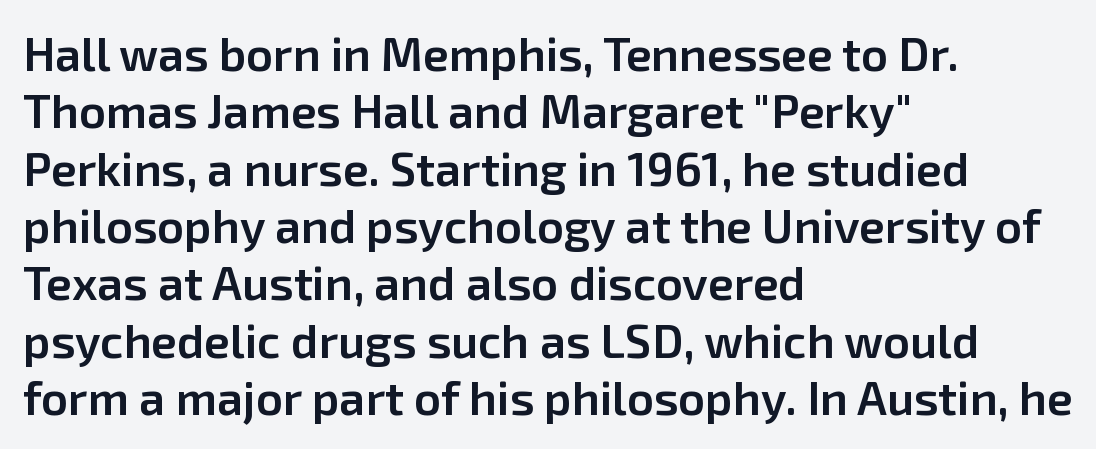
{"serif": "no", "italic": "no", "bold": "semi", "weight": "semibold", "width": "normal", "stroke_contrast": "low", "x_height": "medium", "monospaced": "no", "underline": "no", "align": "left", "line_spacing_ratio": 1.22, "letter_spacing": "normal", "letter_spacing_em": 0.0, "glyph_px": 47}
